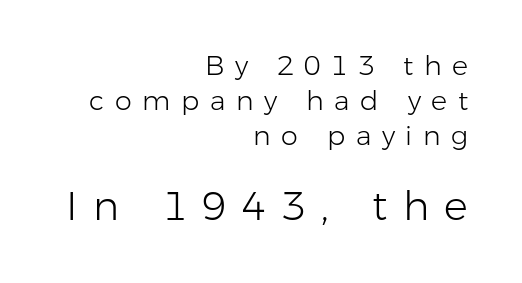
The face used here is proportionally spaced, like ordinary book or web type. Compared with a flush-left layout, this one pins lines to the opposite, right side. How are the letters spaced? Widely, with obvious added tracking. This layout puts the modest block above and the oversized block below. Grotesque or geometric, the face here clearly has no serifs. Is there much room between lines? A standard amount, neither cramped nor airy.
